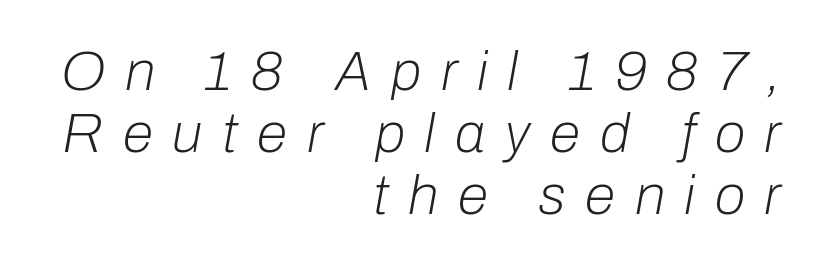
The image shows 56 px light type, italic (leaning right); set right-aligned, tight line spacing (1.11x), unusually wide letter spacing (+0.35 em), not underlined; low stroke contrast and a medium x-height.
